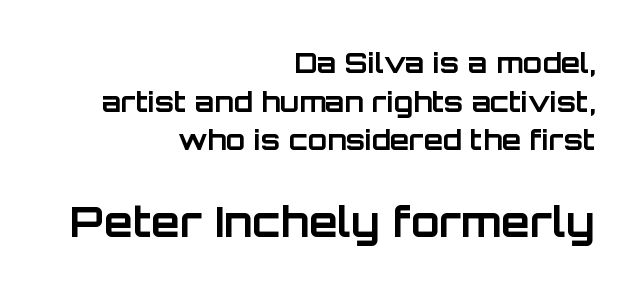
{"serif": "no", "italic": "no", "bold": "yes", "weight": "bold", "width": "normal", "stroke_contrast": "low", "x_height": "large", "monospaced": "no", "underline": "no", "align": "right", "line_spacing": "normal", "line_spacing_ratio": 1.38, "letter_spacing": "normal", "letter_spacing_em": 0.0, "larger_block": "second", "size_ratio": 1.5, "glyph_px": 42}
